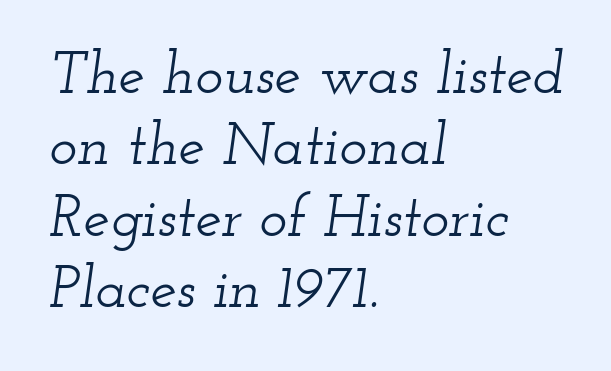
{"serif": "yes", "italic": "yes", "lean": "right", "slant_degrees": 12, "width": "wide", "stroke_contrast": "low", "x_height": "small", "monospaced": "no", "underline": "no", "align": "left", "line_spacing_ratio": 1.21, "letter_spacing": "normal", "letter_spacing_em": 0.0, "glyph_px": 59}
